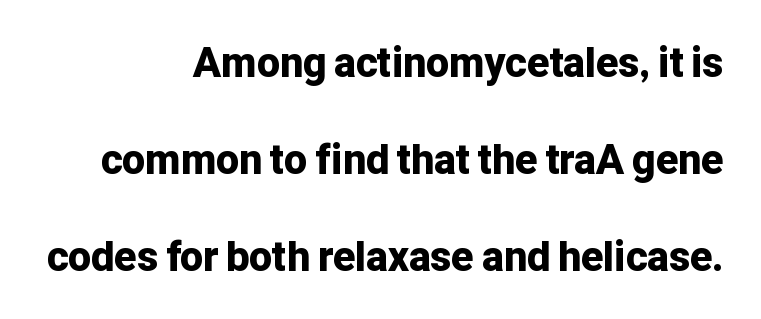
Character widths vary here, with narrow letters taking less room than wide ones. These words are printed bold, with thick strokes throughout. Grotesque or geometric, the face here clearly has no serifs. Leading: increased. A student would call this right alignment; a typographer would say flush right, rag left. The line texture is even and compact thanks to regular tracking.
